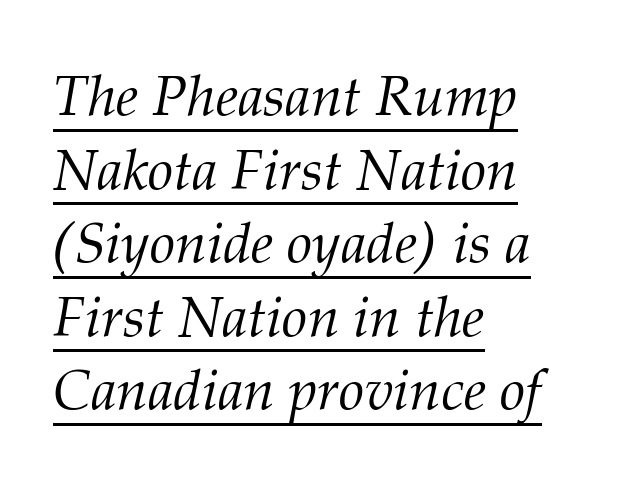
{"serif": "yes", "italic": "yes", "lean": "right", "slant_degrees": 12, "bold": "no", "weight": "light", "width": "normal", "stroke_contrast": "medium", "x_height": "medium", "monospaced": "no", "underline": "yes", "align": "left", "line_spacing": "normal", "line_spacing_ratio": 1.29, "letter_spacing": "normal", "letter_spacing_em": 0.0, "glyph_px": 57}
